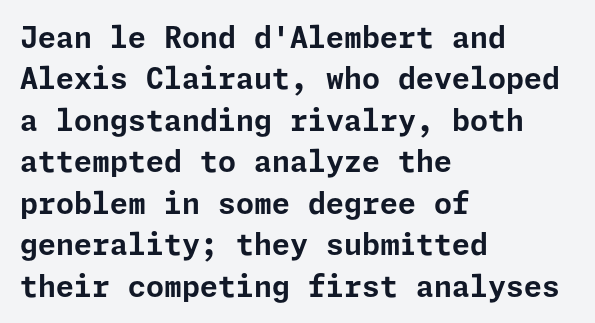
Q: Is the text bold? A: Yes.
Q: Is the text italic (slanted)? A: No, it is upright.
Q: Is the typeface a serif or a sans-serif typeface? A: Sans-serif.
Q: Is the text underlined? A: No.
Q: How is the paragraph aligned? A: Left-aligned.
Q: Is the spacing between letters normal or unusually wide? A: Normal.
Q: Is the spacing between lines tight, normal or loose? A: Normal.
Q: Width (condensed, normal, or wide)? A: Normal.
Q: Stroke contrast? A: Low.
Q: x-height? A: Medium.
